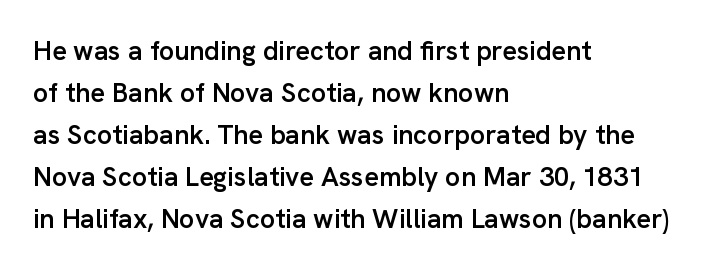
Q: Is the text bold? A: Semi-bold.
Q: Is the text italic (slanted)? A: No, it is upright.
Q: Is the text underlined? A: No.
Q: How is the paragraph aligned? A: Left-aligned.
Q: Is the spacing between letters normal or unusually wide? A: Normal.
Q: Is the spacing between lines tight, normal or loose? A: Normal.
